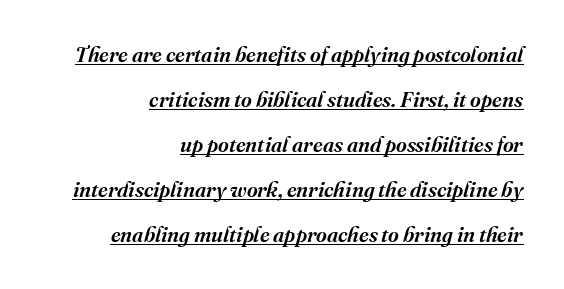
Q: Is the text italic (slanted)? A: Yes, it leans right by about 16 degrees.
Q: Is the text underlined? A: Yes.
Q: How is the paragraph aligned? A: Right-aligned.
Q: Is the spacing between letters normal or unusually wide? A: Normal.
Q: Is the spacing between lines tight, normal or loose? A: Loose.
